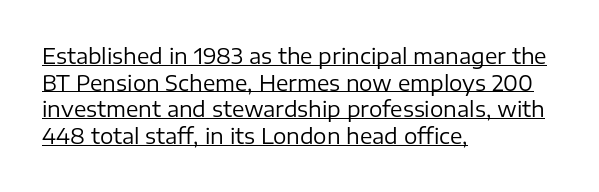
{"italic": "no", "bold": "no", "underline": "yes", "align": "left", "line_spacing": "normal", "line_spacing_ratio": 1.27, "letter_spacing": "normal", "letter_spacing_em": 0.0, "glyph_px": 21}
